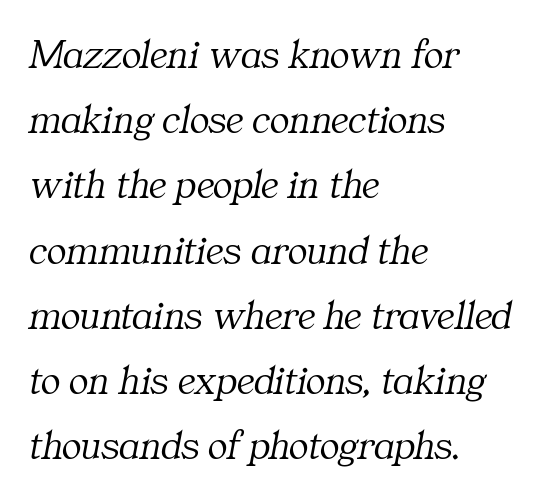
Q: Is the text bold? A: No.
Q: Is the text italic (slanted)? A: Yes, it leans right by about 11 degrees.
Q: Is the typeface a serif or a sans-serif typeface? A: Serif.
Q: Is the text underlined? A: No.
Q: How is the paragraph aligned? A: Left-aligned.
Q: Is the spacing between letters normal or unusually wide? A: Normal.
Q: Is the spacing between lines tight, normal or loose? A: Normal.
Q: Width (condensed, normal, or wide)? A: Normal.
Q: Stroke contrast? A: Medium.
Q: x-height? A: Medium.
Q: Monospaced? A: No.
